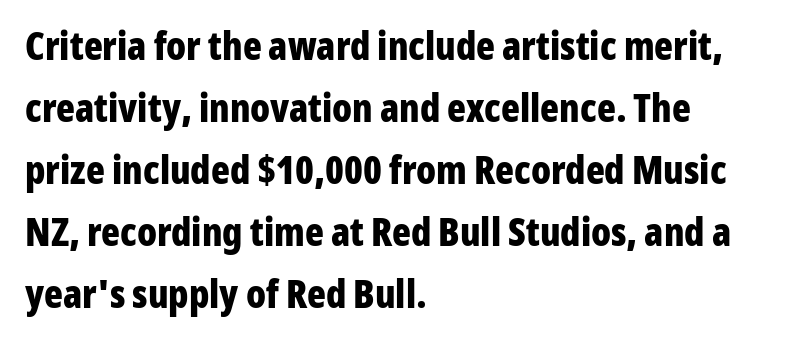
The image shows 39 px bold, condensed sans-serif type, upright; set left-aligned, normal line spacing (1.59x), normal letter spacing, not underlined; low stroke contrast and a medium x-height.
